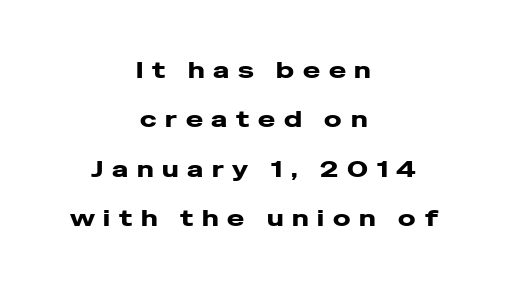
You can tell it's not italic because the verticals are truly vertical. Any mark beneath the type? The region is blank. The passage is arranged like a title page — every line centered. There is plenty of visible air inserted between adjacent glyphs. Vertical spacing — loose.
